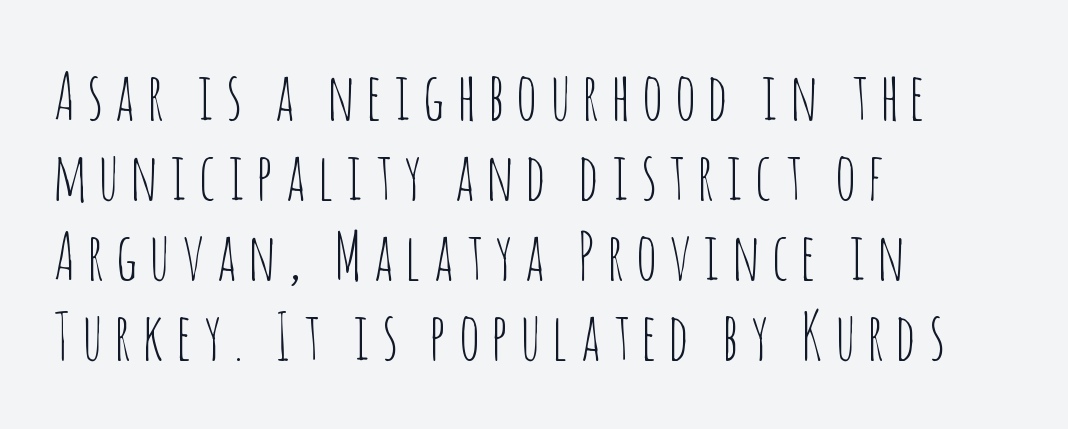
The image shows 65 px thin, condensed sans-serif type, upright; set left-aligned, line spacing 1.23x, not underlined; low stroke contrast and a large x-height.
